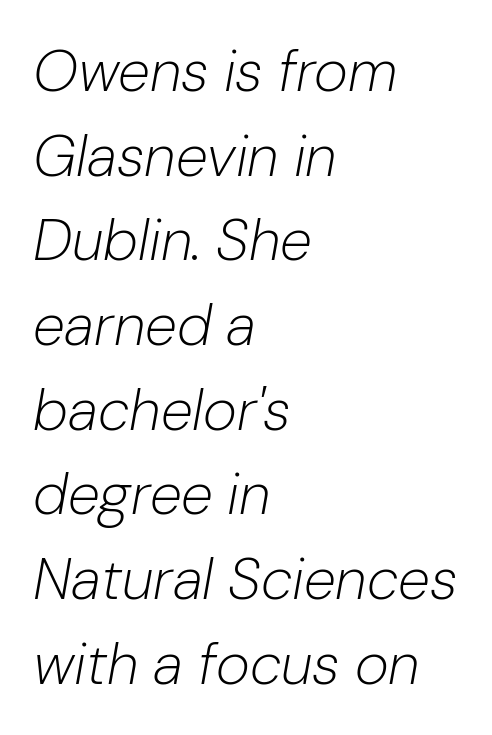
The image shows 58 px light type, italic (leaning right); set left-aligned, normal line spacing (1.46x), normal letter spacing, not underlined; low stroke contrast and a medium x-height.
